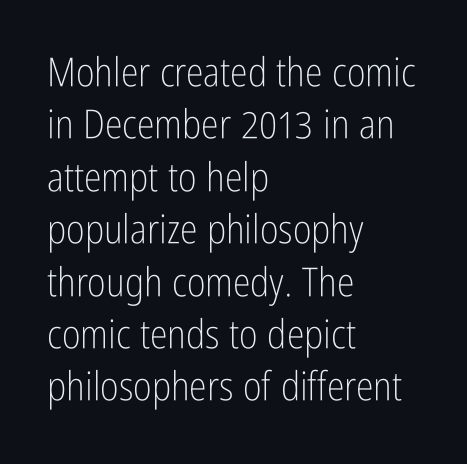
Q: Is the text bold? A: No.
Q: Is the text italic (slanted)? A: No, it is upright.
Q: Is the typeface a serif or a sans-serif typeface? A: Sans-serif.
Q: Is the text underlined? A: No.
Q: How is the paragraph aligned? A: Left-aligned.
Q: Is the spacing between letters normal or unusually wide? A: Normal.
Q: Is the spacing between lines tight, normal or loose? A: Normal.
Q: Width (condensed, normal, or wide)? A: Condensed.
Q: Stroke contrast? A: Low.
Q: x-height? A: Medium.
Q: Monospaced? A: No.
